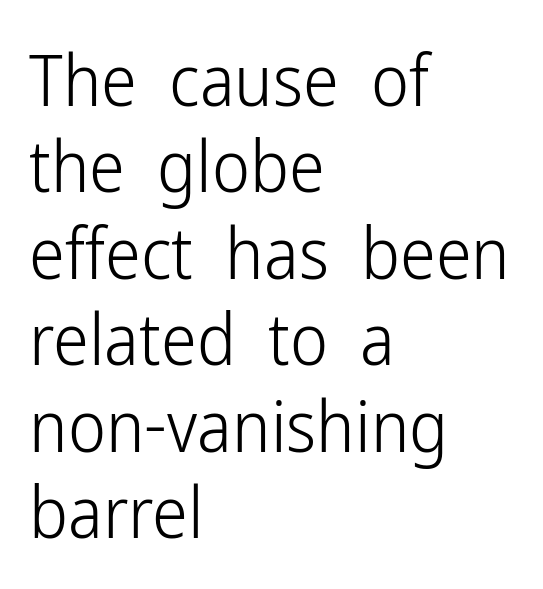
{"serif": "no", "italic": "no", "bold": "no", "weight": "light", "width": "condensed", "stroke_contrast": "low", "x_height": "medium", "monospaced": "no", "underline": "no", "align": "left", "line_spacing_ratio": 1.2, "letter_spacing": "normal", "letter_spacing_em": 0.0, "glyph_px": 72}
